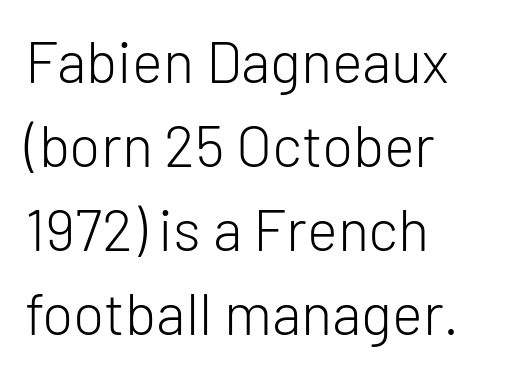
Q: Is the text bold? A: No.
Q: Is the text italic (slanted)? A: No, it is upright.
Q: Is the typeface a serif or a sans-serif typeface? A: Sans-serif.
Q: Is the text underlined? A: No.
Q: How is the paragraph aligned? A: Left-aligned.
Q: Is the spacing between letters normal or unusually wide? A: Normal.
Q: Is the spacing between lines tight, normal or loose? A: Normal.
Q: Width (condensed, normal, or wide)? A: Normal.
Q: Stroke contrast? A: Low.
Q: x-height? A: Medium.
Q: Monospaced? A: No.
